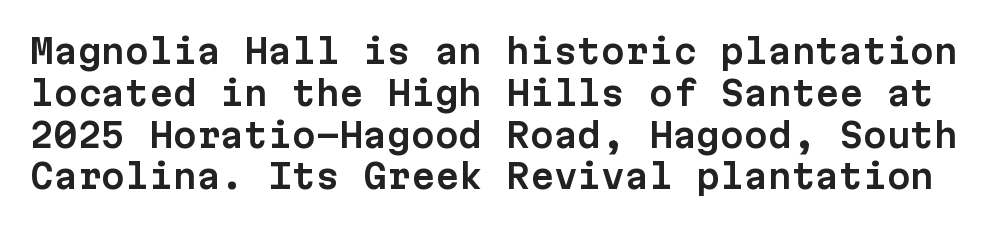
Q: Is the text italic (slanted)? A: No, it is upright.
Q: Is the typeface a serif or a sans-serif typeface? A: Sans-serif.
Q: Is the text underlined? A: No.
Q: Is the spacing between letters normal or unusually wide? A: Normal.
Q: Width (condensed, normal, or wide)? A: Normal.
Q: Stroke contrast? A: Low.
Q: x-height? A: Medium.
Q: Monospaced? A: Yes.
